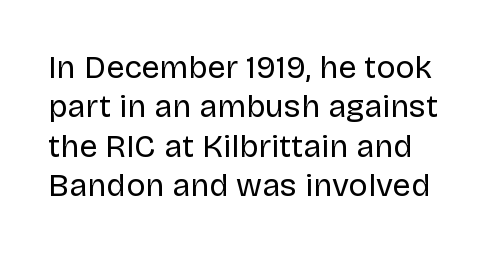
{"serif": "no", "italic": "no", "bold": "no", "weight": "regular", "width": "normal", "stroke_contrast": "low", "x_height": "large", "monospaced": "no", "underline": "no", "align": "left", "line_spacing_ratio": 1.23, "letter_spacing": "normal", "letter_spacing_em": 0.0, "glyph_px": 32}
